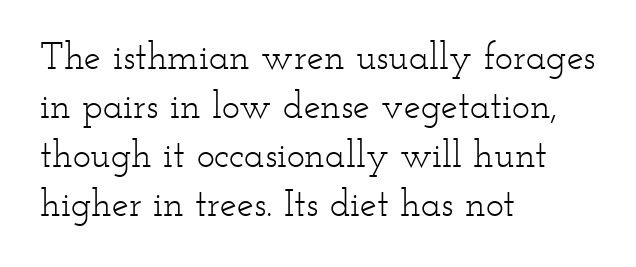
The image shows 38 px light, wide serif type, upright; set left-aligned, normal line spacing (1.29x), normal letter spacing, not underlined; low stroke contrast and a small x-height.
